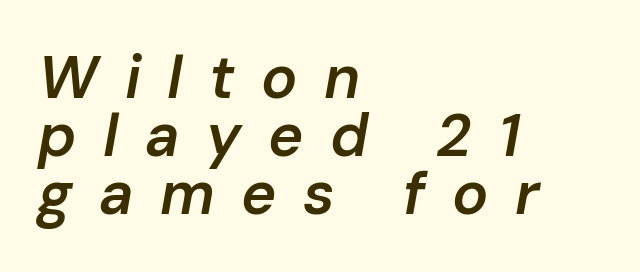
{"italic": "yes", "lean": "right", "slant_degrees": 10, "bold": "semi", "weight": "semibold", "width": "normal", "stroke_contrast": "low", "x_height": "medium", "monospaced": "no", "underline": "no", "align": "left", "line_spacing": "tight", "line_spacing_ratio": 0.97, "letter_spacing": "wide", "letter_spacing_em": 0.44, "glyph_px": 60}
